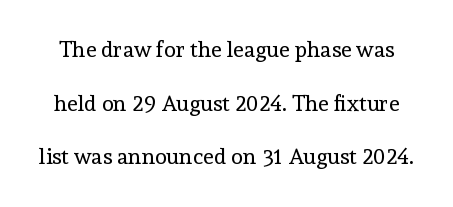
Check under the words: just untouched page. The font's upright variant was chosen for this text. This reads as an unemphasized weight, regular at the heaviest. Successive baselines arrive slowly, with a big drop between each. In terms of letterspacing, this is plain default setting.
